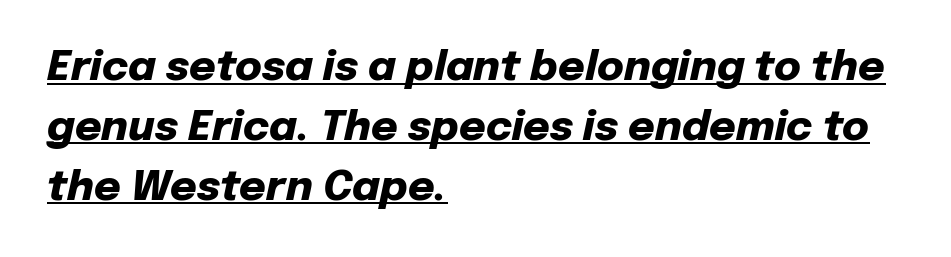
The rendering anchors every line to the left-hand side. The passage shown stacks its lines at a standard gap. The rendering applies a slant to the glyphs. A typesetter would call this proportional, since set widths differ per character. Summary of weight: heavy, a full bold. The specimen includes a rule beneath the text block's lines.
